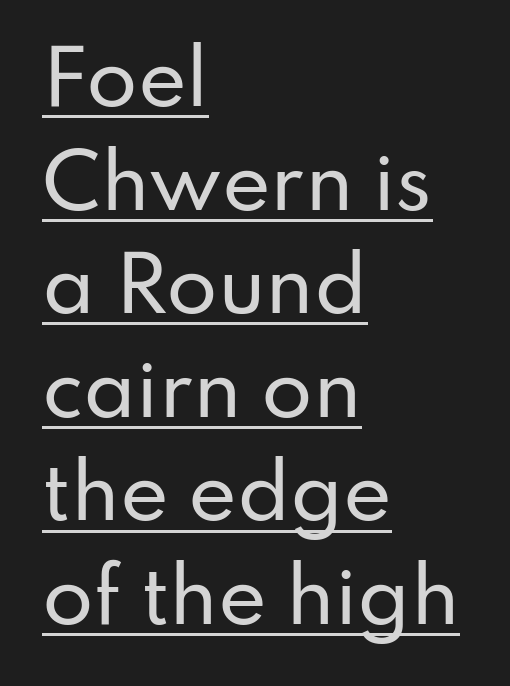
The image shows 74 px sans-serif type, upright; set left-aligned, normal line spacing (1.4x), normal letter spacing, underlined; low stroke contrast and a small x-height.
